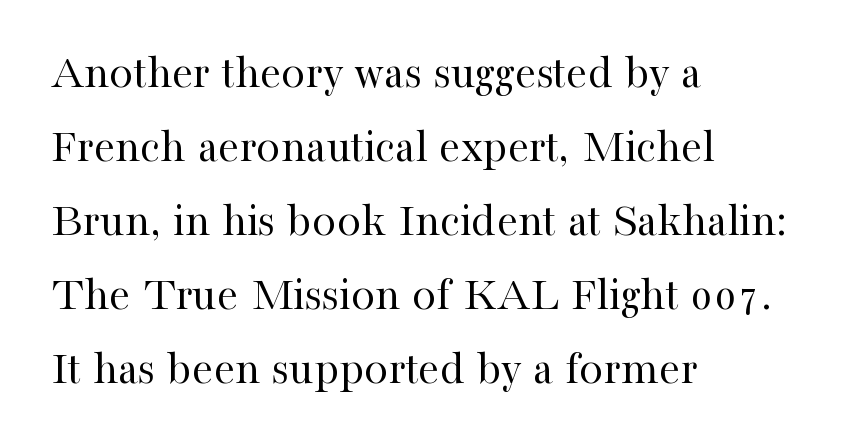
{"serif": "yes", "italic": "no", "bold": "no", "weight": "regular", "width": "normal", "stroke_contrast": "high", "x_height": "medium", "monospaced": "no", "underline": "no", "align": "left", "line_spacing": "normal", "line_spacing_ratio": 1.54, "letter_spacing": "normal", "letter_spacing_em": 0.0, "glyph_px": 48}
